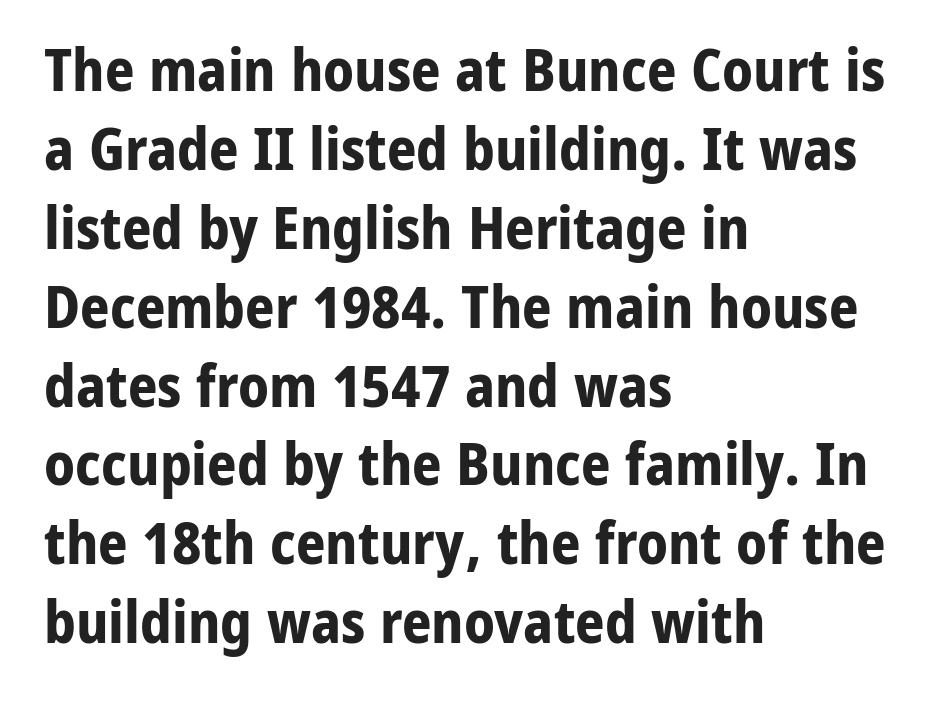
The image shows 58 px bold sans-serif type, upright; set left-aligned, normal line spacing (1.36x), normal letter spacing, not underlined; low stroke contrast and a medium x-height.
